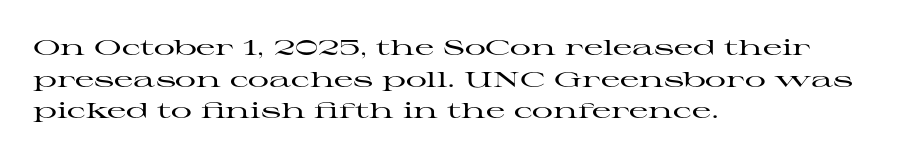
Has an underline been added? It has not. Do the letters lean? They stand straight. Notice how descenders clear the ascenders below comfortably — that's standard leading. The line texture is even and compact thanks to regular tracking.
